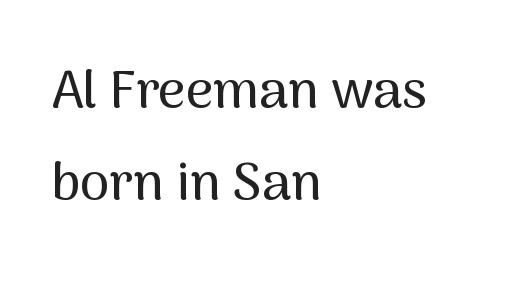
The image shows 53 px sans-serif type, upright; set left-aligned, line spacing 1.73x, normal letter spacing, not underlined; medium stroke contrast and a medium x-height.
